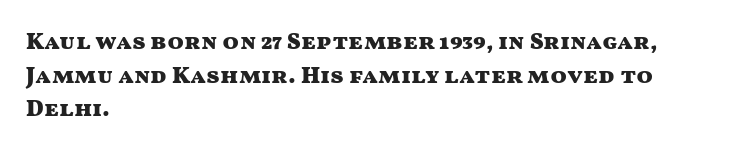
Q: Is the text bold? A: Yes.
Q: Is the text italic (slanted)? A: No, it is upright.
Q: Is the text underlined? A: No.
Q: How is the paragraph aligned? A: Left-aligned.
Q: Is the spacing between letters normal or unusually wide? A: Normal.
Q: Is the spacing between lines tight, normal or loose? A: Normal.
